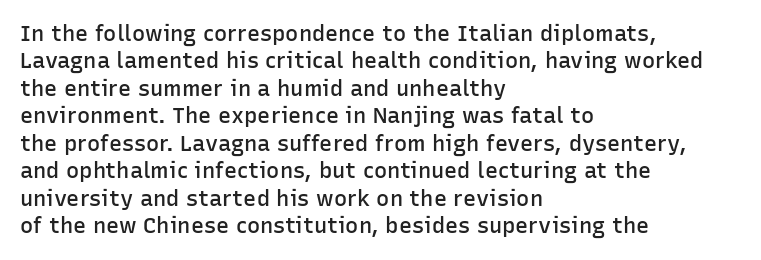
{"italic": "no", "bold": "semi", "underline": "no", "align": "left", "line_spacing": "normal", "line_spacing_ratio": 1.25, "letter_spacing": "normal", "letter_spacing_em": 0.0, "glyph_px": 22}
